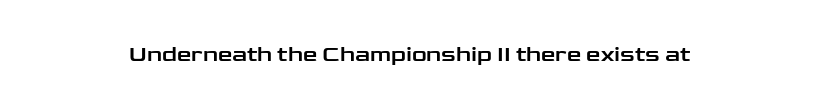
Q: Is the text italic (slanted)? A: No, it is upright.
Q: Is the text underlined? A: No.
Q: Is the spacing between letters normal or unusually wide? A: Normal.
